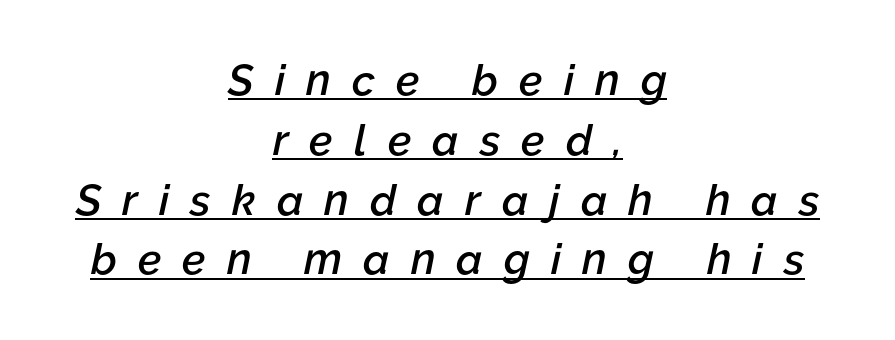
The lines in this sample share a center point and differ in where they start and stop. Students, observe: this is what conventionally led text looks like. The rendering uses natural spacing where letterforms have individual widths. A baseline rule has been typeset under these characters.
